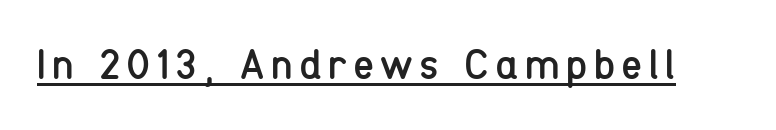
{"serif": "no", "italic": "no", "bold": "no", "weight": "regular", "width": "condensed", "stroke_contrast": "low", "x_height": "medium", "monospaced": "no", "underline": "yes", "glyph_px": 43}
